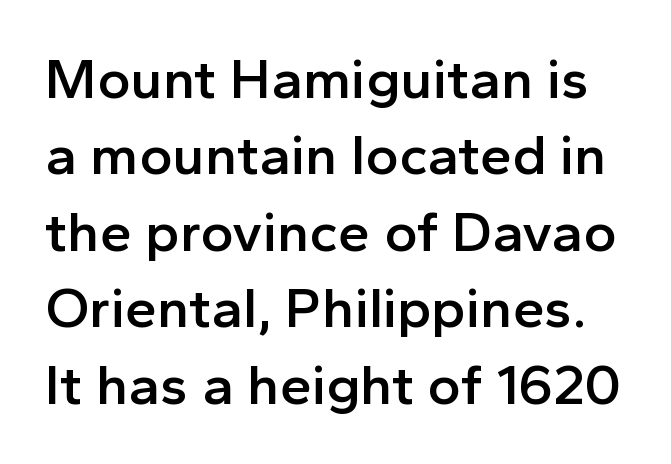
{"serif": "no", "italic": "no", "bold": "semi", "weight": "semibold", "width": "normal", "x_height": "medium", "monospaced": "no", "underline": "no", "line_spacing": "normal", "line_spacing_ratio": 1.34, "letter_spacing": "normal", "letter_spacing_em": 0.0, "glyph_px": 57}
